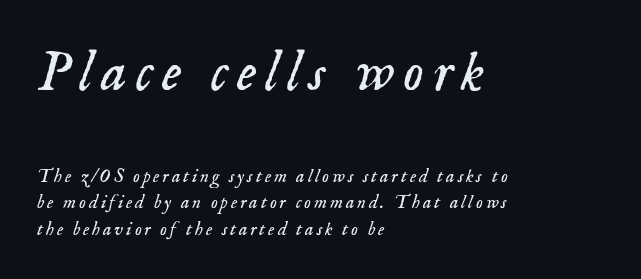
{"serif": "yes", "italic": "yes", "lean": "right", "slant_degrees": 18, "bold": "no", "weight": "light", "width": "normal", "stroke_contrast": "low", "x_height": "small", "monospaced": "no", "underline": "no", "align": "left", "line_spacing": "normal", "line_spacing_ratio": 1.39, "larger_block": "first", "size_ratio": 3.05, "glyph_px": 58}
